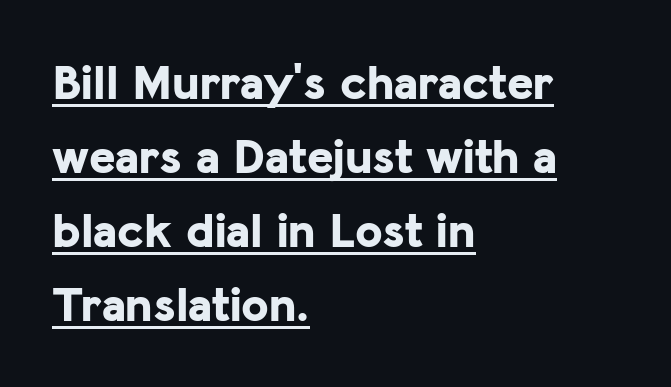
Note the varied advance widths — an 'i' is clearly narrower than an 'm'. The sample's only ornament is a line tracing under the words. Reading down the block, your eye returns to a fixed left position each line. Students, this is bold: see how much ink each stroke carries. Every character sits straight up, as roman type does. A normal amount of white space separates one row of letters from the next.
